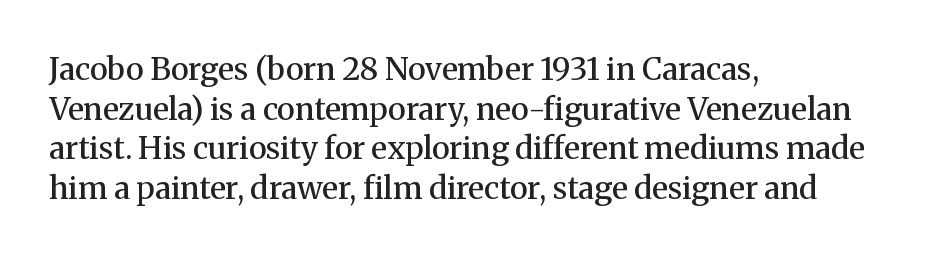
Serifs: yes, visible at the terminals of the letterforms. Short note: letters normally spaced. Do the letters lean? They stand straight. Think of a printed novel: that variable character pitch is what you see here. The zone under the glyphs is completely vacant.
